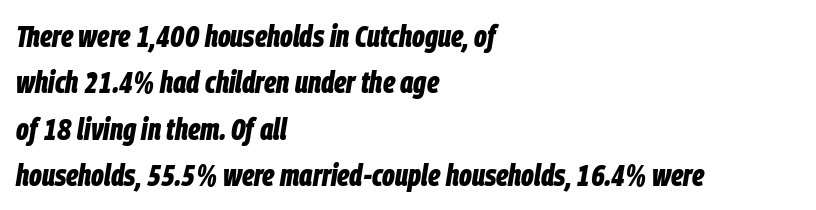
A typesetter would mark this as italic. Clear beneath every line of the passage. What stands out about the letter spacing? Nothing — it is the standard amount. Here the designer chose a conventional face with non-uniform glyph widths. The glyphs have the mass of a bold cut.
